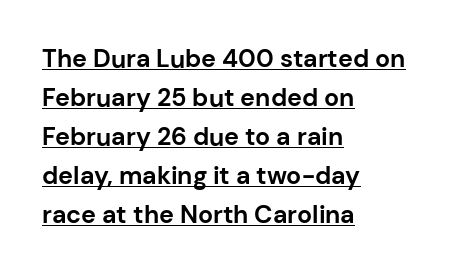
The tracking reads as untouched default to a designer's eye. Italic? Not at all — the glyphs are vertical. Bold? Absolutely — the strokes are thick and heavy. Layout note: lines flush left.
